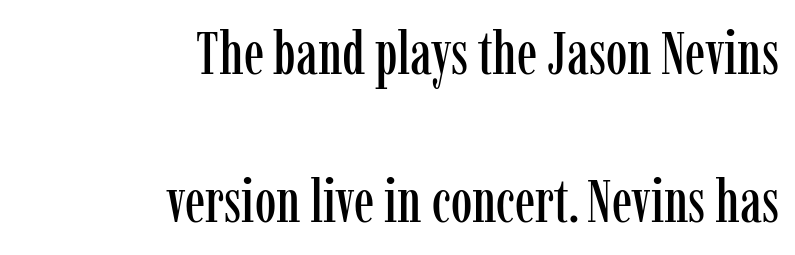
Q: Is the text italic (slanted)? A: No, it is upright.
Q: Is the typeface a serif or a sans-serif typeface? A: Serif.
Q: Is the text underlined? A: No.
Q: How is the paragraph aligned? A: Right-aligned.
Q: Is the spacing between letters normal or unusually wide? A: Normal.
Q: Is the spacing between lines tight, normal or loose? A: Loose.
Q: Width (condensed, normal, or wide)? A: Condensed.
Q: Stroke contrast? A: Low.
Q: x-height? A: Medium.
Q: Monospaced? A: No.
